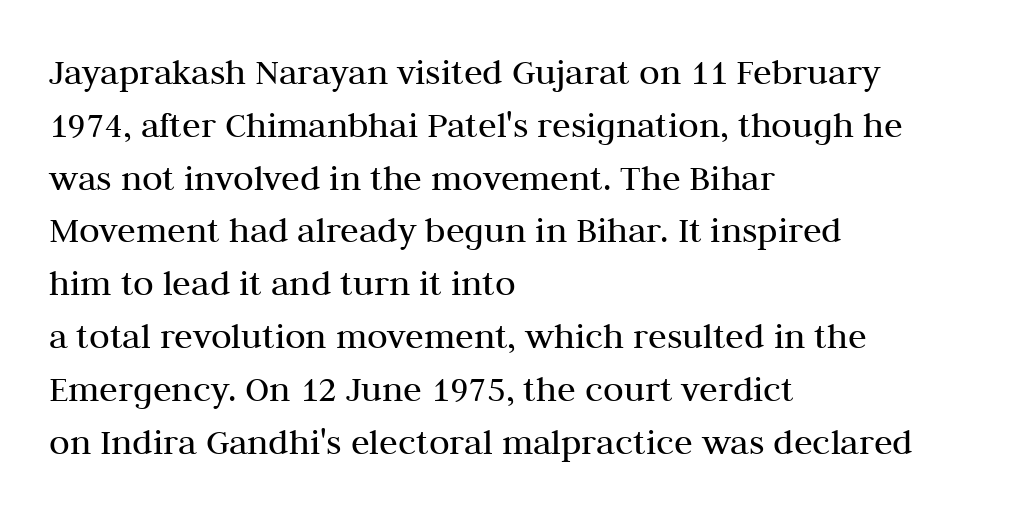
Q: Is the text bold? A: No.
Q: Is the text italic (slanted)? A: No, it is upright.
Q: Is the typeface a serif or a sans-serif typeface? A: Serif.
Q: Is the text underlined? A: No.
Q: How is the paragraph aligned? A: Left-aligned.
Q: Is the spacing between letters normal or unusually wide? A: Normal.
Q: Is the spacing between lines tight, normal or loose? A: Normal.
Q: Width (condensed, normal, or wide)? A: Normal.
Q: Stroke contrast? A: Medium.
Q: x-height? A: Medium.
Q: Monospaced? A: No.
